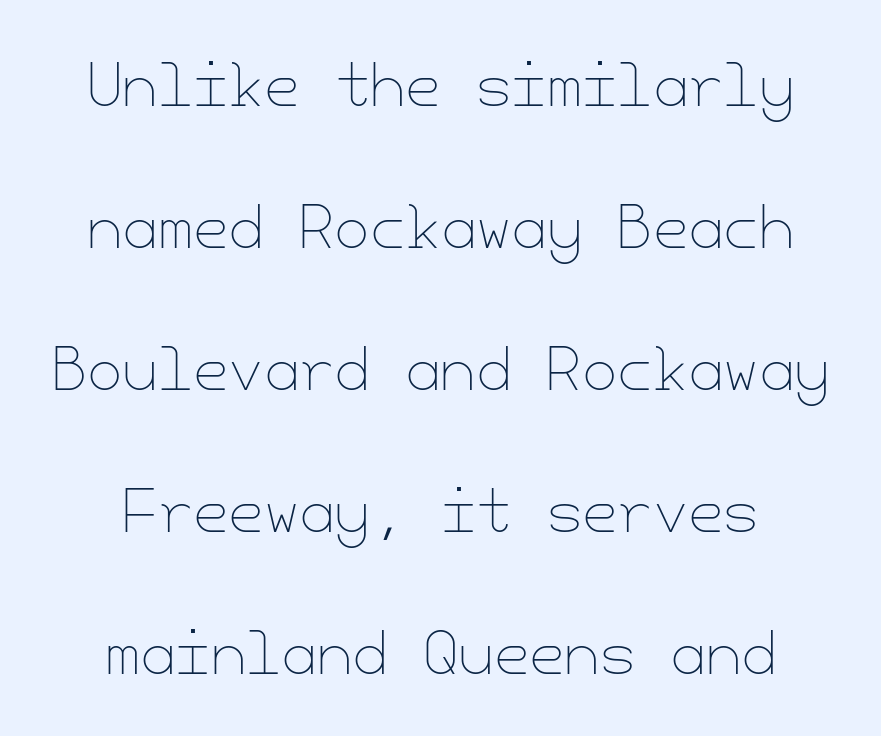
{"italic": "no", "bold": "no", "weight": "thin", "width": "normal", "stroke_contrast": "low", "x_height": "small", "underline": "no", "align": "center", "line_spacing": "loose", "line_spacing_ratio": 2.49, "letter_spacing": "normal", "letter_spacing_em": 0.0, "glyph_px": 57}
